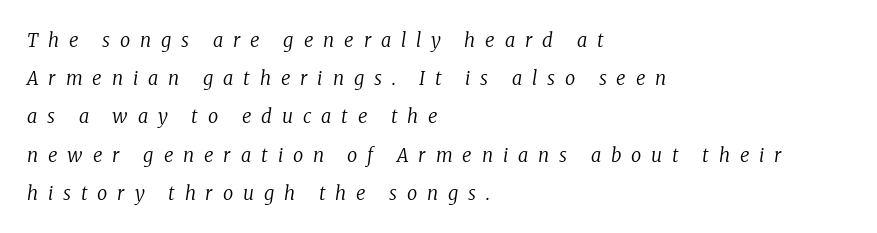
Letter spacing: wide. The foot of each line stays bare and open. Stem width sits at or under what a default text font uses. The passage is arranged the way most books set body copy — flush left. Rendered with sloped, italic letterforms.
